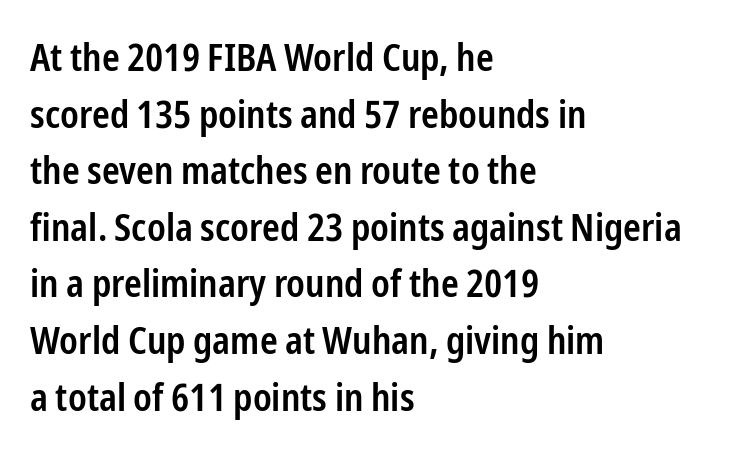
{"serif": "no", "italic": "no", "bold": "semi", "weight": "semibold", "width": "condensed", "stroke_contrast": "low", "x_height": "medium", "monospaced": "no", "underline": "no", "align": "left", "line_spacing": "normal", "line_spacing_ratio": 1.49, "letter_spacing": "normal", "letter_spacing_em": 0.0, "glyph_px": 38}
